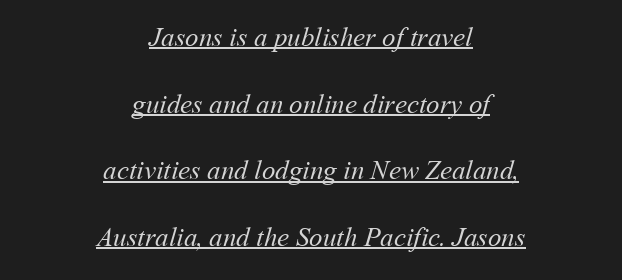
{"bold": "no", "underline": "yes", "align": "center", "line_spacing": "loose", "line_spacing_ratio": 2.47, "letter_spacing": "normal", "letter_spacing_em": 0.0, "glyph_px": 27}
